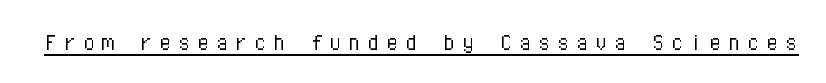
The string is rendered with underlining switched on. Ordinary non-slanted type is in use. The typeface has the unassuming heft of standard copy or less. The letterforms stand isolated, each surrounded by extra space.
